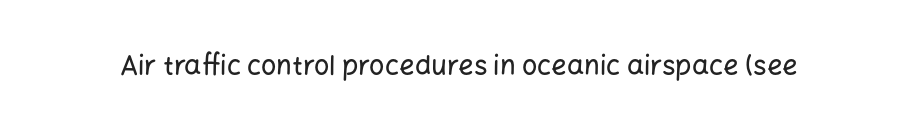
Q: Is the text italic (slanted)? A: No, it is upright.
Q: Is the text underlined? A: No.
Q: Is the spacing between letters normal or unusually wide? A: Normal.
